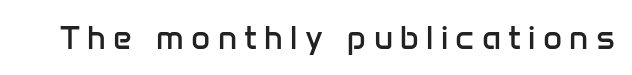
{"serif": "no", "italic": "no", "bold": "no", "weight": "regular", "width": "normal", "stroke_contrast": "low", "x_height": "medium", "monospaced": "no", "underline": "no", "letter_spacing": "wide", "letter_spacing_em": 0.22, "glyph_px": 33}
